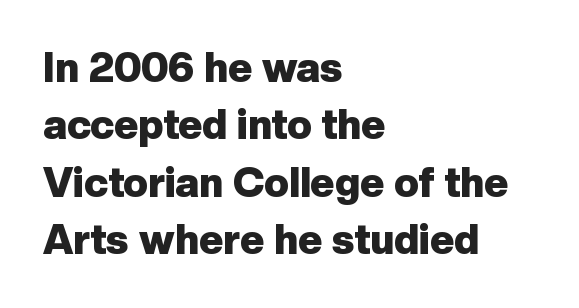
Interline gaps are of average width in this sample. A clean baseline with only descenders dipping below it. How are the letters spaced? Ordinarily, with no added tracking. Varying glyph widths throughout — classic text-font behaviour. This is heavy type, rendered in bold.
